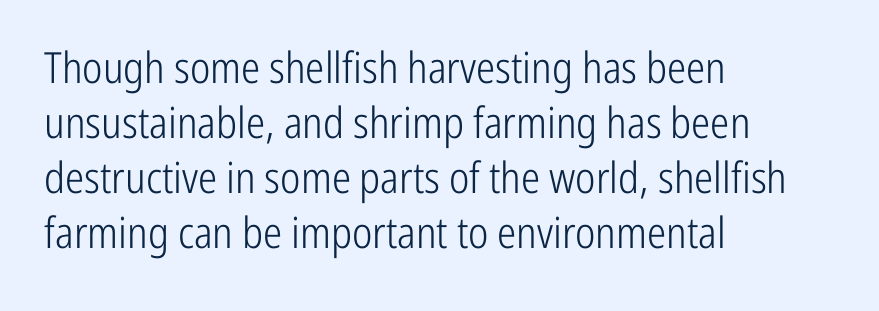
The image shows 43 px light, condensed sans-serif type, upright; set left-aligned, normal line spacing (1.28x), normal letter spacing, not underlined; low stroke contrast and a medium x-height.
